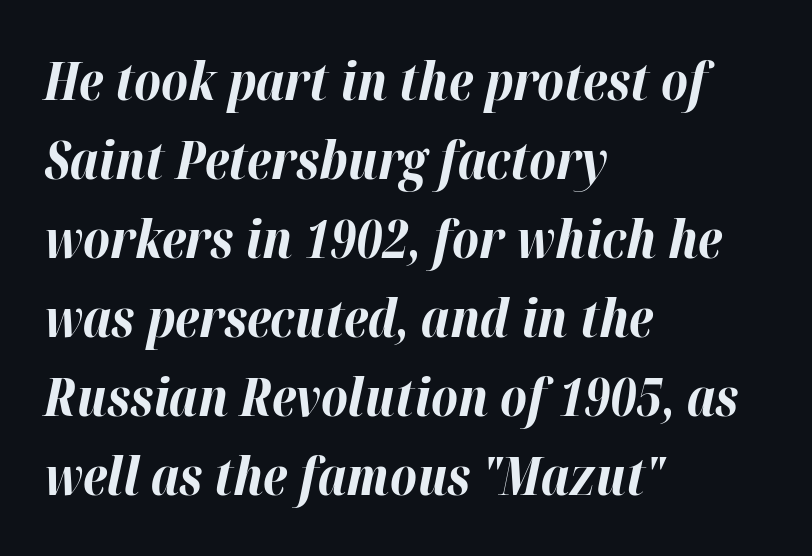
The image shows 52 px bold type, italic (leaning right); set left-aligned, normal line spacing (1.52x), normal letter spacing, not underlined; high stroke contrast and a medium x-height.
